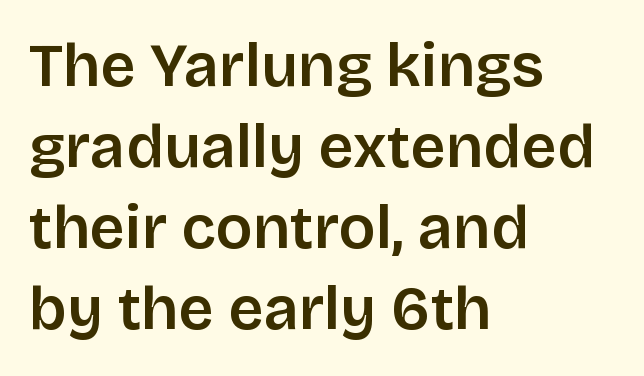
Q: Is the text bold? A: Semi-bold.
Q: Is the text italic (slanted)? A: No, it is upright.
Q: Is the typeface a serif or a sans-serif typeface? A: Sans-serif.
Q: Is the text underlined? A: No.
Q: How is the paragraph aligned? A: Left-aligned.
Q: Is the spacing between letters normal or unusually wide? A: Normal.
Q: Is the spacing between lines tight, normal or loose? A: Normal.
Q: Width (condensed, normal, or wide)? A: Normal.
Q: Stroke contrast? A: Low.
Q: x-height? A: Large.
Q: Monospaced? A: No.
